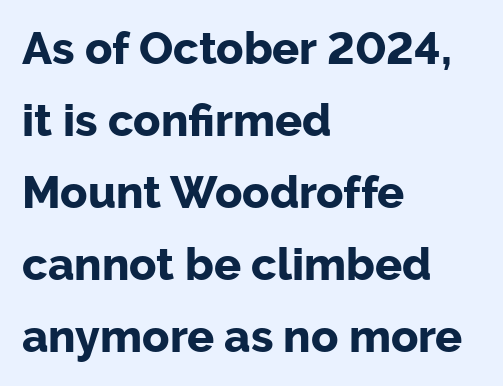
A sans-serif font was chosen for this passage. Underline: absent. Do the characters align in a grid? No, the font is proportional. Upright lettering throughout.
